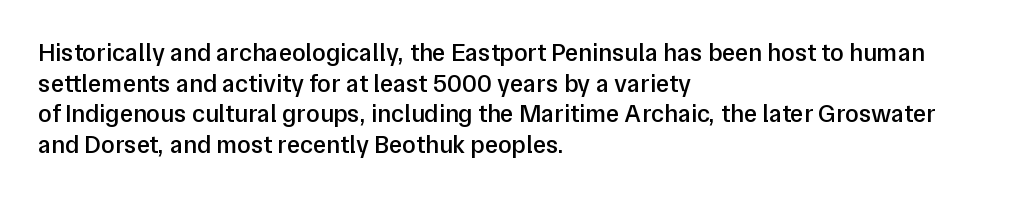
The image shows 25 px text type, upright; set left-aligned, line spacing 1.23x, normal letter spacing, not underlined.
